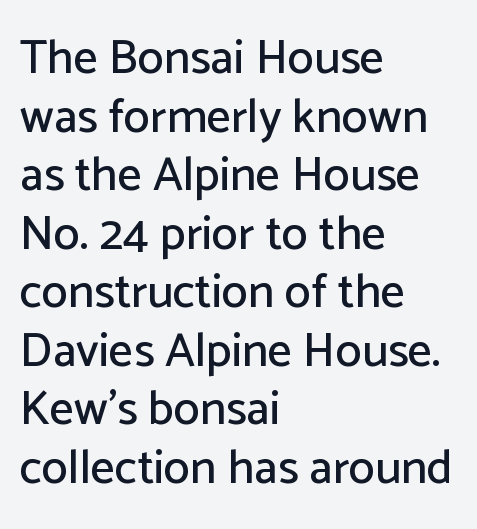
Tall strokes in this sample are plumb rather than angled. Here the designer chose a conventional face with non-uniform glyph widths. This rendering employs a face without finishing strokes, i.e., a sans-serif. Descenders hang freely into open space. Does the copy run flush right? No — it runs flush left. No extra tracking has been applied to these lines.
